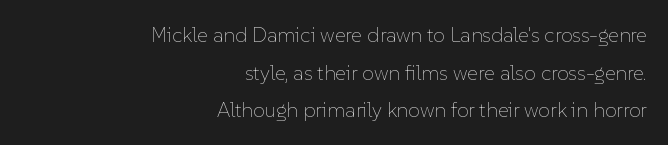
The image shows 21 px text type, upright; set right-aligned, line spacing 1.79x, normal letter spacing, not underlined.
